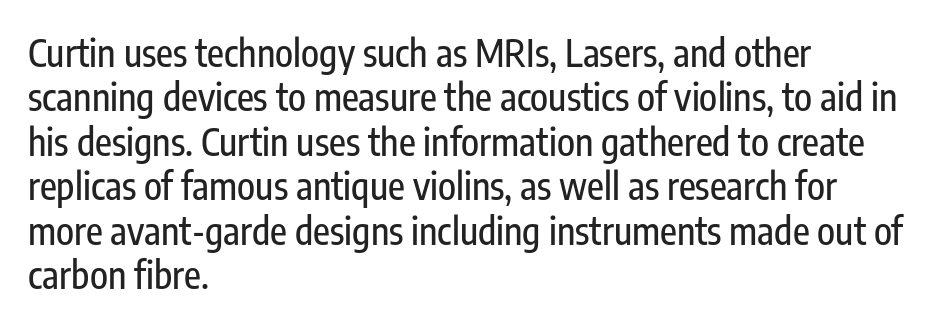
Q: Is the text italic (slanted)? A: No, it is upright.
Q: Is the typeface a serif or a sans-serif typeface? A: Sans-serif.
Q: Is the text underlined? A: No.
Q: How is the paragraph aligned? A: Left-aligned.
Q: Is the spacing between letters normal or unusually wide? A: Normal.
Q: Width (condensed, normal, or wide)? A: Condensed.
Q: Stroke contrast? A: Low.
Q: x-height? A: Medium.
Q: Monospaced? A: No.
